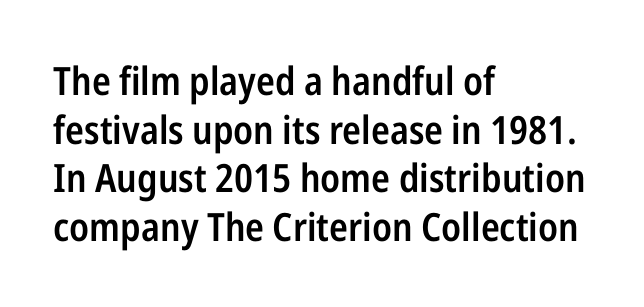
Q: Is the text bold? A: Semi-bold.
Q: Is the text italic (slanted)? A: No, it is upright.
Q: Is the typeface a serif or a sans-serif typeface? A: Sans-serif.
Q: Is the text underlined? A: No.
Q: How is the paragraph aligned? A: Left-aligned.
Q: Is the spacing between letters normal or unusually wide? A: Normal.
Q: Is the spacing between lines tight, normal or loose? A: Normal.
Q: Width (condensed, normal, or wide)? A: Condensed.
Q: Stroke contrast? A: Low.
Q: x-height? A: Medium.
Q: Monospaced? A: No.
